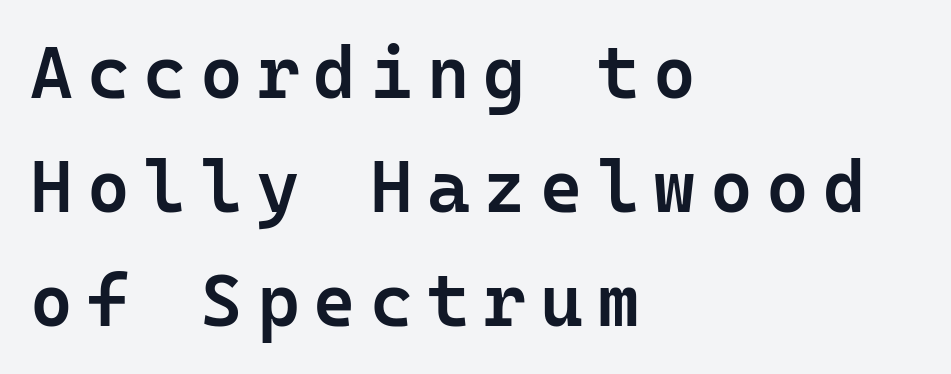
The type sits square on the baseline with zero lean. Horizontal alignment here is leftward, the default for most running prose. A normal amount of white space separates one row of letters from the next. This sample has the even, mechanical cadence of fixed-width lettering. The characters display no serif detailing; their extremities are plain.
